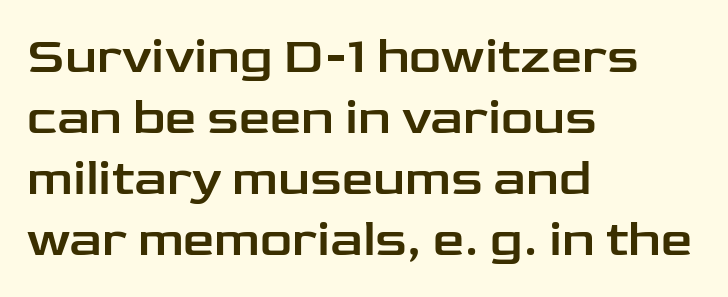
{"serif": "no", "italic": "no", "width": "wide", "stroke_contrast": "low", "x_height": "medium", "monospaced": "no", "underline": "no", "align": "left", "line_spacing_ratio": 1.22, "letter_spacing": "normal", "letter_spacing_em": 0.0, "glyph_px": 50}
